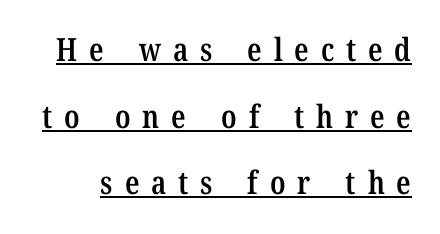
The image shows 32 px semibold, condensed serif type, upright; set loose line spacing (2.08x), unusually wide letter spacing (+0.37 em), underlined; low stroke contrast and a medium x-height.
